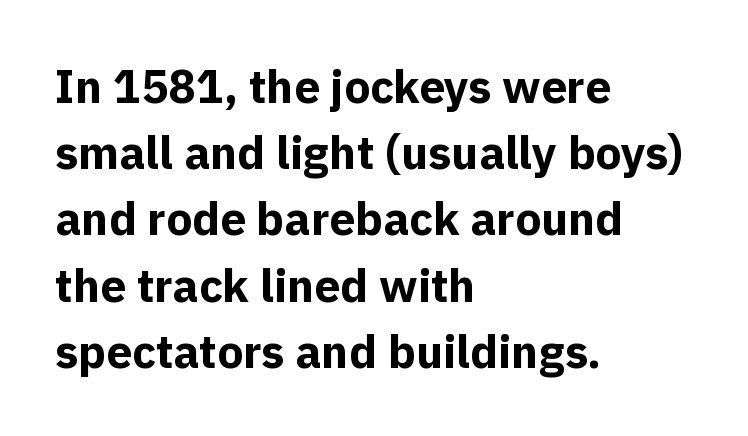
Q: Is the text bold? A: Yes.
Q: Is the text italic (slanted)? A: No, it is upright.
Q: Is the typeface a serif or a sans-serif typeface? A: Sans-serif.
Q: Is the text underlined? A: No.
Q: How is the paragraph aligned? A: Left-aligned.
Q: Is the spacing between letters normal or unusually wide? A: Normal.
Q: Is the spacing between lines tight, normal or loose? A: Normal.
Q: Width (condensed, normal, or wide)? A: Normal.
Q: x-height? A: Medium.
Q: Monospaced? A: No.
